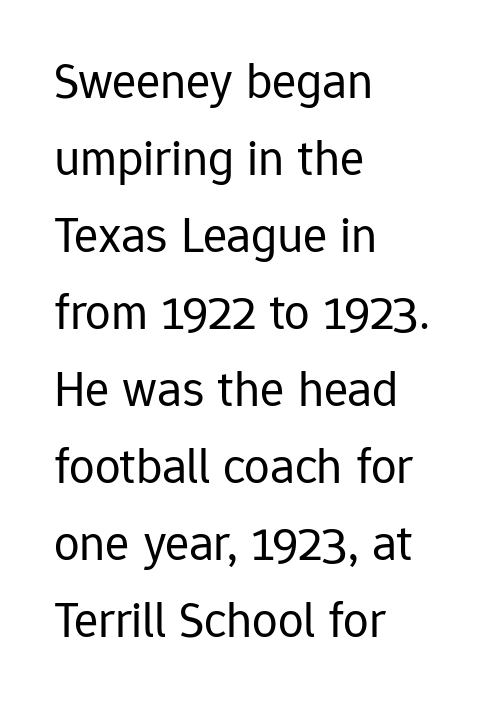
Q: Is the text bold? A: No.
Q: Is the text italic (slanted)? A: No, it is upright.
Q: Is the typeface a serif or a sans-serif typeface? A: Sans-serif.
Q: Is the text underlined? A: No.
Q: How is the paragraph aligned? A: Left-aligned.
Q: Is the spacing between letters normal or unusually wide? A: Normal.
Q: Is the spacing between lines tight, normal or loose? A: Normal.
Q: Width (condensed, normal, or wide)? A: Normal.
Q: Stroke contrast? A: Low.
Q: x-height? A: Medium.
Q: Monospaced? A: No.
